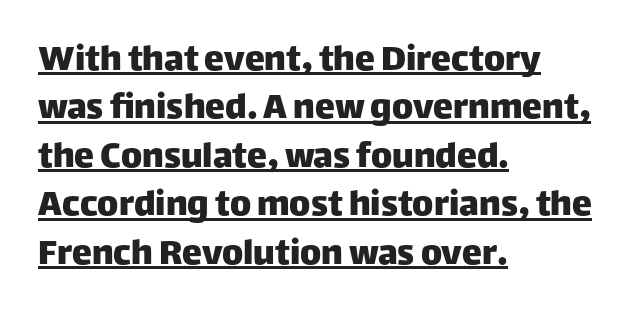
The image shows 40 px sans-serif type, upright; set left-aligned, line spacing 1.21x, normal letter spacing, underlined; low stroke contrast and a large x-height.
